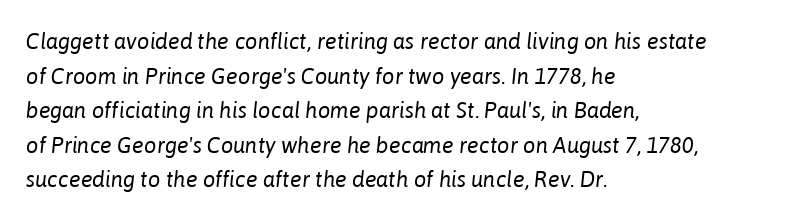
Q: Is the text bold? A: No.
Q: Is the text italic (slanted)? A: Yes, it leans right by about 6 degrees.
Q: Is the text underlined? A: No.
Q: How is the paragraph aligned? A: Left-aligned.
Q: Is the spacing between letters normal or unusually wide? A: Normal.
Q: Is the spacing between lines tight, normal or loose? A: Normal.
